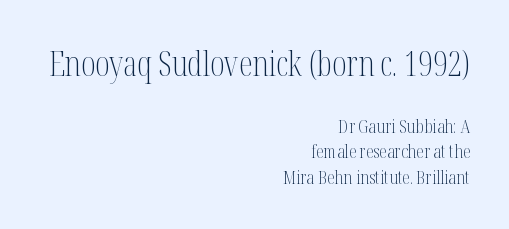
Q: Is the text bold? A: No.
Q: Is the text italic (slanted)? A: No, it is upright.
Q: Is the typeface a serif or a sans-serif typeface? A: Serif.
Q: Is the text underlined? A: No.
Q: How is the paragraph aligned? A: Right-aligned.
Q: Is the spacing between letters normal or unusually wide? A: Normal.
Q: Is the spacing between lines tight, normal or loose? A: Normal.
Q: Which block of text is set in a larger size, the first (top) or the second (bottom)? A: The first (top) one.
Q: Width (condensed, normal, or wide)? A: Condensed.
Q: Stroke contrast? A: Medium.
Q: x-height? A: Medium.
Q: Monospaced? A: No.
